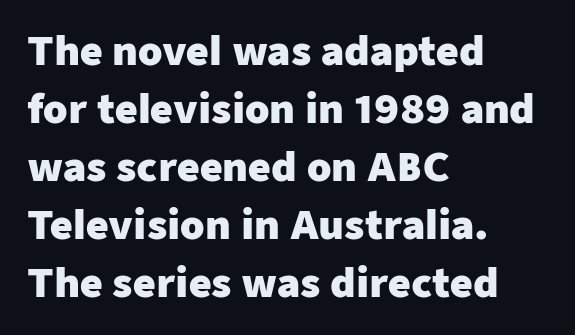
{"serif": "no", "italic": "no", "bold": "yes", "weight": "heavy", "width": "normal", "stroke_contrast": "low", "x_height": "medium", "monospaced": "no", "underline": "no", "align": "left", "line_spacing": "normal", "line_spacing_ratio": 1.49, "letter_spacing": "normal", "letter_spacing_em": 0.0, "glyph_px": 39}
